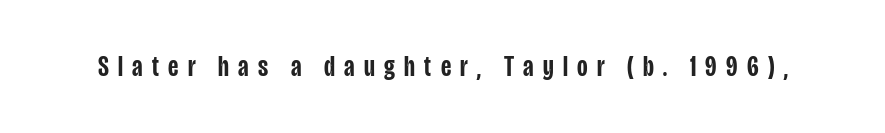
Q: Is the text bold? A: Semi-bold.
Q: Is the text italic (slanted)? A: No, it is upright.
Q: Is the typeface a serif or a sans-serif typeface? A: Sans-serif.
Q: Is the text underlined? A: No.
Q: Is the spacing between letters normal or unusually wide? A: Unusually wide.
Q: Width (condensed, normal, or wide)? A: Condensed.
Q: Stroke contrast? A: Low.
Q: x-height? A: Large.
Q: Monospaced? A: No.
